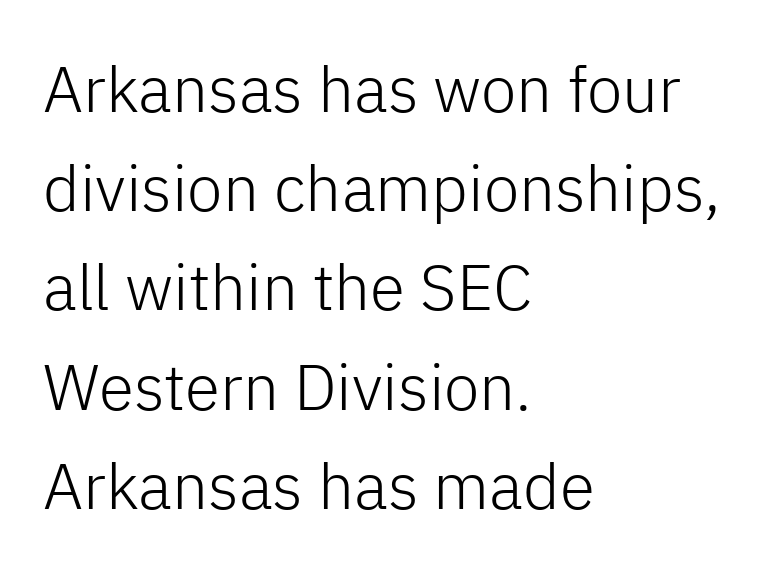
{"serif": "no", "italic": "no", "bold": "no", "weight": "light", "width": "normal", "stroke_contrast": "low", "x_height": "medium", "monospaced": "no", "underline": "no", "align": "left", "line_spacing": "normal", "line_spacing_ratio": 1.55, "letter_spacing": "normal", "letter_spacing_em": 0.0, "glyph_px": 64}
